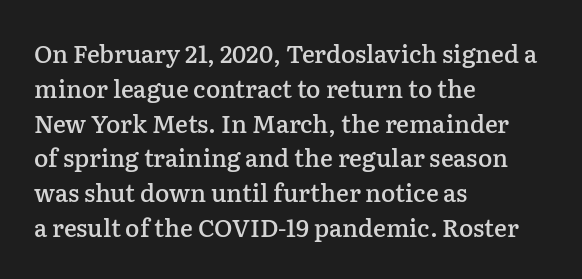
Q: Is the text bold? A: Semi-bold.
Q: Is the text italic (slanted)? A: No, it is upright.
Q: Is the text underlined? A: No.
Q: How is the paragraph aligned? A: Left-aligned.
Q: Is the spacing between letters normal or unusually wide? A: Normal.
Q: Is the spacing between lines tight, normal or loose? A: Normal.
